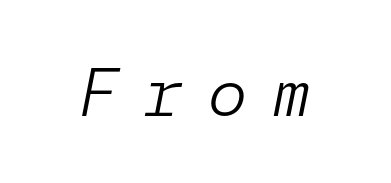
The image shows 66 px light type, italic (leaning right); set unusually wide letter spacing (+0.35 em), not underlined; low stroke contrast and a medium x-height.
